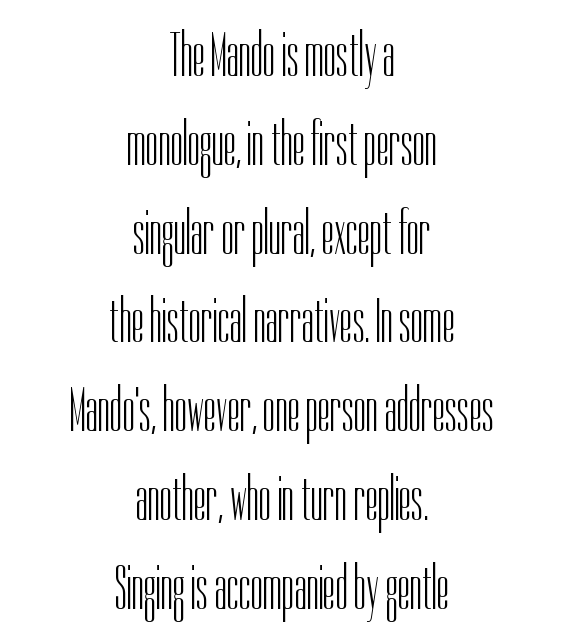
{"serif": "no", "italic": "no", "bold": "no", "weight": "light", "width": "condensed", "stroke_contrast": "low", "x_height": "medium", "monospaced": "no", "underline": "no", "align": "center", "line_spacing": "normal", "line_spacing_ratio": 1.41, "letter_spacing": "normal", "letter_spacing_em": 0.0, "glyph_px": 63}
